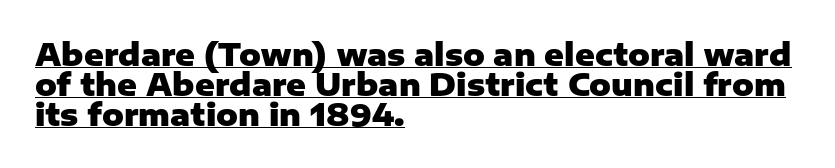
Q: Is the text bold? A: Yes.
Q: Is the text italic (slanted)? A: No, it is upright.
Q: Is the typeface a serif or a sans-serif typeface? A: Sans-serif.
Q: Is the text underlined? A: Yes.
Q: How is the paragraph aligned? A: Left-aligned.
Q: Is the spacing between letters normal or unusually wide? A: Normal.
Q: Is the spacing between lines tight, normal or loose? A: Tight.
Q: Width (condensed, normal, or wide)? A: Normal.
Q: Stroke contrast? A: Low.
Q: x-height? A: Medium.
Q: Monospaced? A: No.
